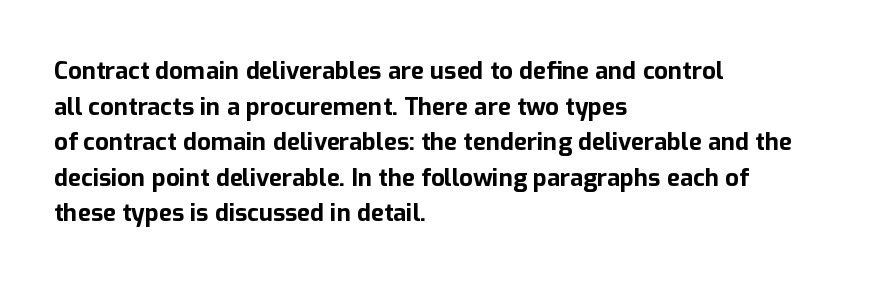
{"italic": "no", "bold": "yes", "underline": "no", "align": "left", "line_spacing": "normal", "line_spacing_ratio": 1.48, "letter_spacing": "normal", "letter_spacing_em": 0.0, "glyph_px": 24}
